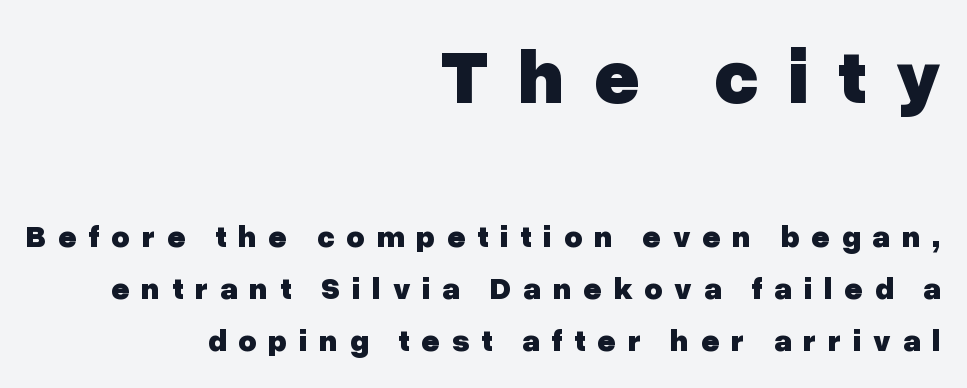
Q: Is the text bold? A: Yes.
Q: Is the text italic (slanted)? A: No, it is upright.
Q: Is the typeface a serif or a sans-serif typeface? A: Sans-serif.
Q: Is the text underlined? A: No.
Q: How is the paragraph aligned? A: Right-aligned.
Q: Is the spacing between letters normal or unusually wide? A: Unusually wide.
Q: Is the spacing between lines tight, normal or loose? A: Normal.
Q: Which block of text is set in a larger size, the first (top) or the second (bottom)? A: The first (top) one.
Q: Width (condensed, normal, or wide)? A: Normal.
Q: Stroke contrast? A: Low.
Q: x-height? A: Medium.
Q: Monospaced? A: No.
